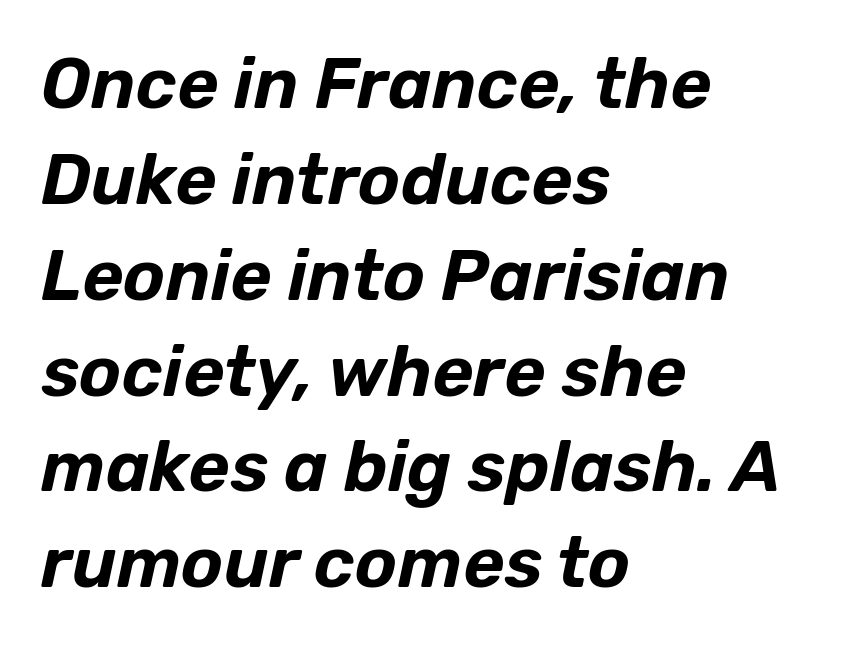
The image shows 71 px text type, italic (leaning right); set left-aligned, normal line spacing (1.35x), normal letter spacing, not underlined; low stroke contrast and a medium x-height.
